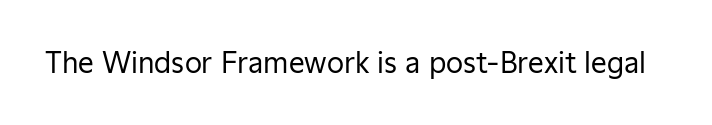
The specimen omits any rule beneath the text block's lines. Short note: letters normally spaced. Vertical strokes here are truly vertical. Note the varied advance widths — an 'i' is clearly narrower than an 'm'. The face used here is a sans, in the tradition of grotesques and geometrics.
